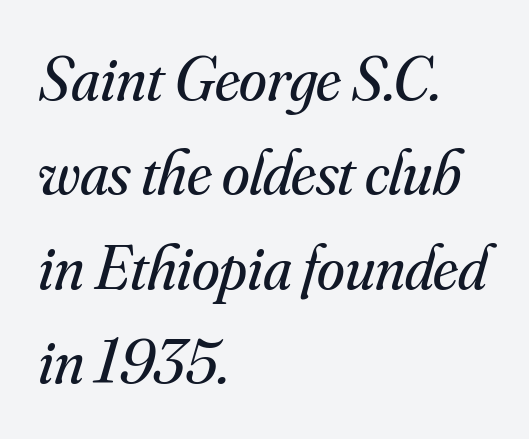
Q: Is the text bold? A: No.
Q: Is the text italic (slanted)? A: Yes, it leans right by about 16 degrees.
Q: Is the typeface a serif or a sans-serif typeface? A: Serif.
Q: Is the text underlined? A: No.
Q: How is the paragraph aligned? A: Left-aligned.
Q: Is the spacing between letters normal or unusually wide? A: Normal.
Q: Is the spacing between lines tight, normal or loose? A: Normal.
Q: Width (condensed, normal, or wide)? A: Normal.
Q: Stroke contrast? A: Medium.
Q: x-height? A: Small.
Q: Monospaced? A: No.
